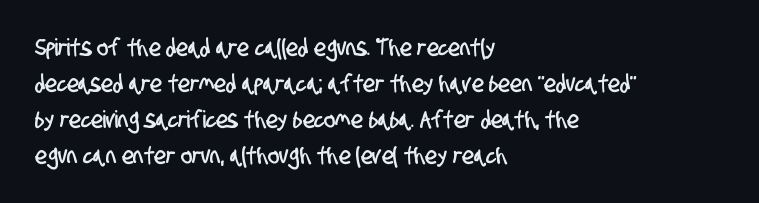
Q: Is the text underlined? A: No.
Q: How is the paragraph aligned? A: Left-aligned.
Q: Is the spacing between letters normal or unusually wide? A: Normal.
Q: Is the spacing between lines tight, normal or loose? A: Normal.
